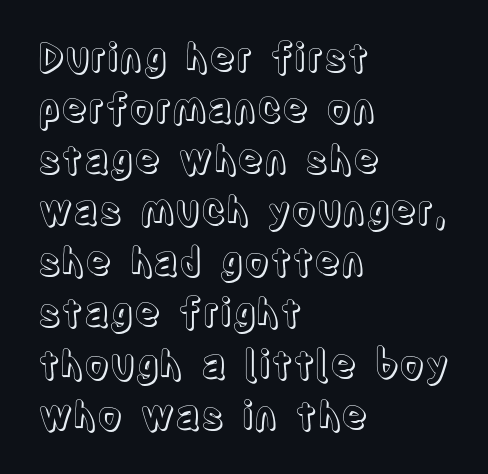
A student would call this left alignment; a typographer would say flush left, rag right. A clean baseline with only descenders dipping below it. Evenly set lines give the paragraph a standard silhouette. These lines are rendered in a variable-pitch font.
